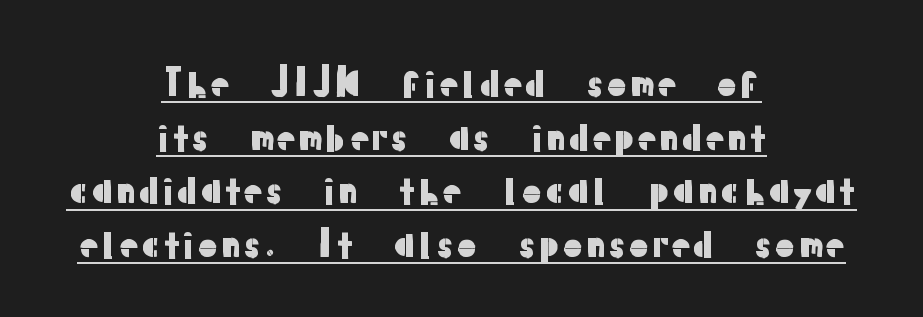
Which margin do the lines hug? Neither — every line sits in the middle. The designer left line spacing at the default. You can see a thin bar hugging the bottom of the glyphs. I'd call this a sans setting — the letters go barefoot. The rendering uses natural spacing where letterforms have individual widths. The lettering holds an erect, upright posture throughout.
